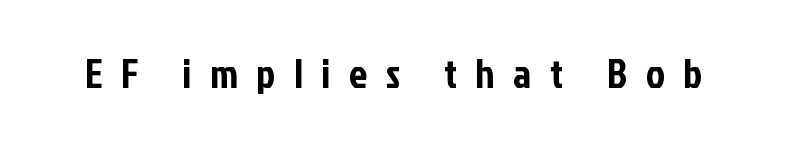
Descenders are the only things crossing below the line. Grotesque or geometric, the face here clearly has no serifs. Proportional: the letters do not fall into vertical columns. Spacing between characters has been opened up far beyond the box default.
